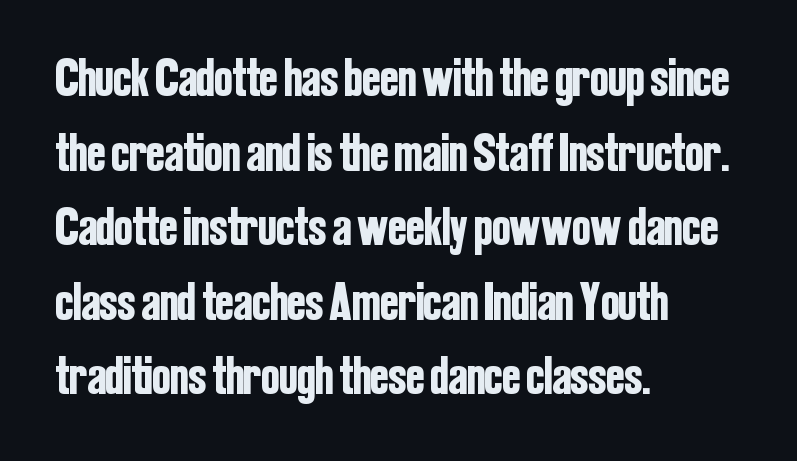
Q: Is the text italic (slanted)? A: No, it is upright.
Q: Is the typeface a serif or a sans-serif typeface? A: Sans-serif.
Q: Is the text underlined? A: No.
Q: How is the paragraph aligned? A: Left-aligned.
Q: Is the spacing between letters normal or unusually wide? A: Normal.
Q: Is the spacing between lines tight, normal or loose? A: Normal.
Q: Width (condensed, normal, or wide)? A: Condensed.
Q: Stroke contrast? A: Low.
Q: x-height? A: Medium.
Q: Monospaced? A: No.
